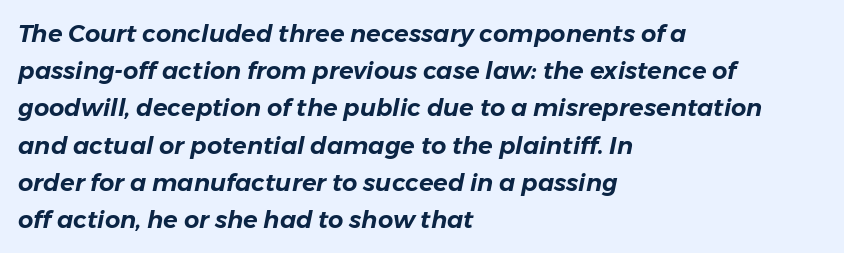
The leading is moderate, giving the passage an even texture. The specimen reads as italic at a glance. The passage shown is not underscored anywhere. This rendering leaves character spacing at its baseline value.
